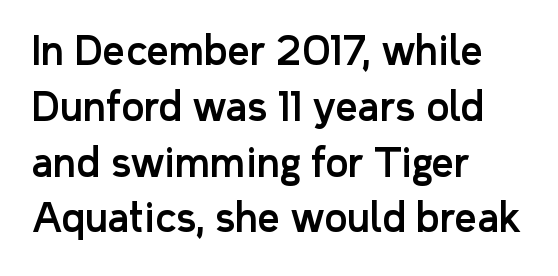
In terms of posture, this sample is upright. A typesetter would call this proportional, since set widths differ per character. Tracking here is standard; glyphs follow each other at the usual distance. Clear beneath every line of the passage. This rendering employs a face without finishing strokes, i.e., a sans-serif. Regarding leading, the lines here are spaced in the standard way.
